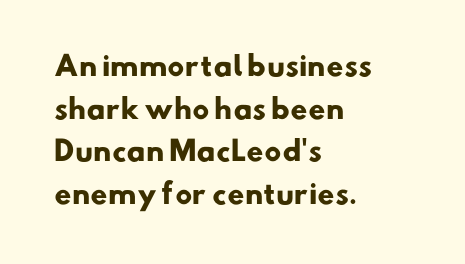
The image shows 27 px bold type; set left-aligned, normal line spacing (1.58x), normal letter spacing, not underlined.
